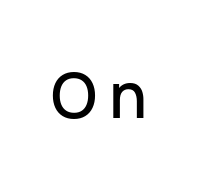
Do the characters align in a grid? No, the font is proportional. Each letter's strokes conclude bluntly, with no projecting serifs. Does extra space separate the letters? Yes, quite a lot of it. Posture: vertical. The zone under the glyphs is completely vacant.
